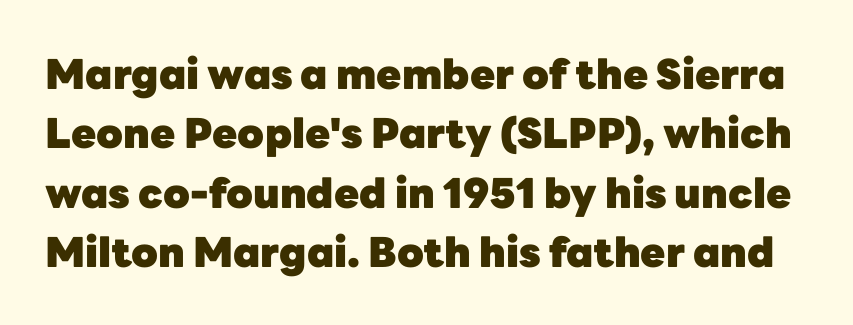
{"serif": "no", "italic": "no", "bold": "yes", "weight": "heavy", "width": "normal", "stroke_contrast": "low", "x_height": "medium", "monospaced": "no", "underline": "no", "line_spacing": "normal", "line_spacing_ratio": 1.45, "letter_spacing": "normal", "letter_spacing_em": 0.0, "glyph_px": 41}
